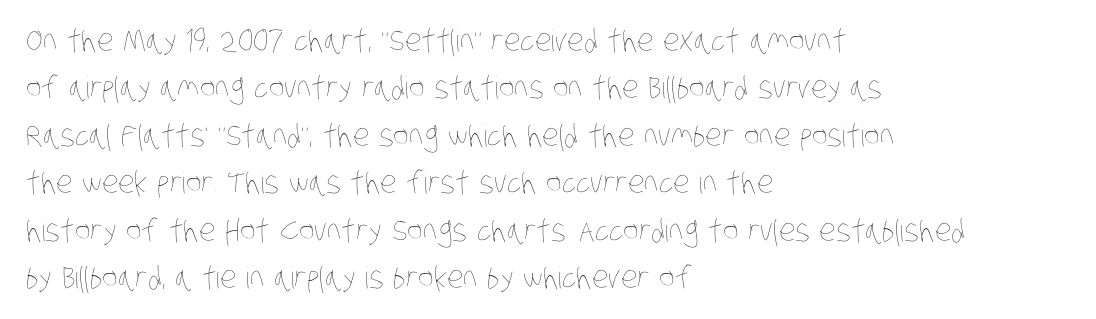
Q: Is the text bold? A: No.
Q: Is the text underlined? A: No.
Q: How is the paragraph aligned? A: Left-aligned.
Q: Is the spacing between letters normal or unusually wide? A: Normal.
Q: Is the spacing between lines tight, normal or loose? A: Normal.
Q: Width (condensed, normal, or wide)? A: Condensed.
Q: Stroke contrast? A: Low.
Q: x-height? A: Large.
Q: Monospaced? A: No.
